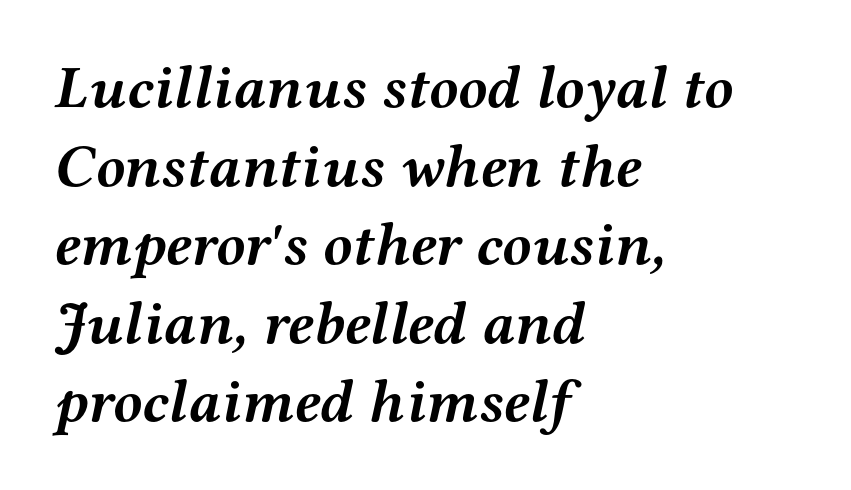
The rendering shows small feet on the letterforms — a serif design. The lines are quadded left. The foot of each line stays bare and open. Honestly, the letter spacing is just normal — you wouldn't notice it. Here the designer chose a conventional face with non-uniform glyph widths. I'd describe the lettering as bold — thick and assertive.
